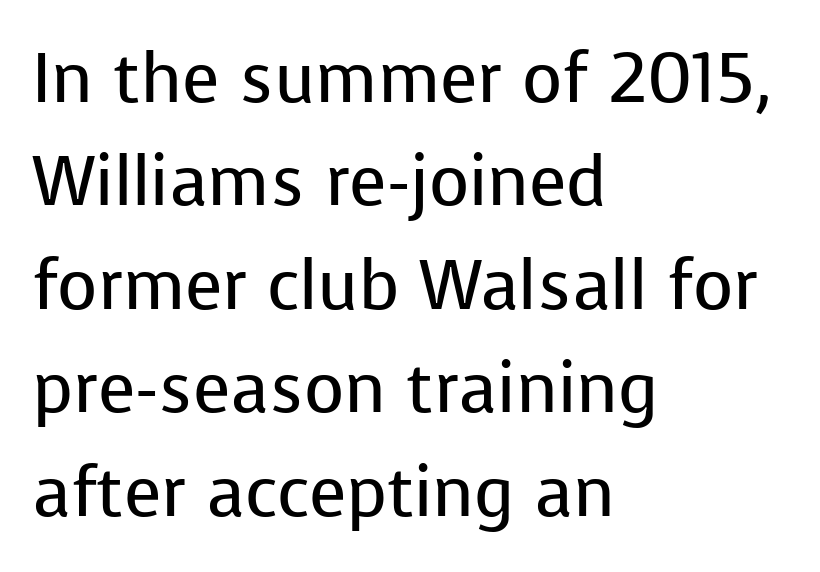
Q: Is the text bold? A: No.
Q: Is the text italic (slanted)? A: No, it is upright.
Q: Is the typeface a serif or a sans-serif typeface? A: Sans-serif.
Q: Is the text underlined? A: No.
Q: How is the paragraph aligned? A: Left-aligned.
Q: Is the spacing between letters normal or unusually wide? A: Normal.
Q: Is the spacing between lines tight, normal or loose? A: Normal.
Q: Width (condensed, normal, or wide)? A: Normal.
Q: Stroke contrast? A: Low.
Q: x-height? A: Medium.
Q: Monospaced? A: No.
